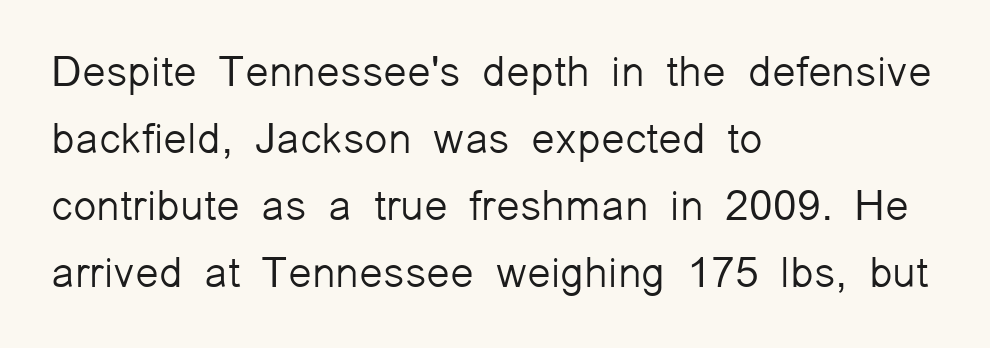
The image shows 43 px light sans-serif type, upright; set left-aligned, normal line spacing (1.56x), normal letter spacing, not underlined; low stroke contrast and a medium x-height.
